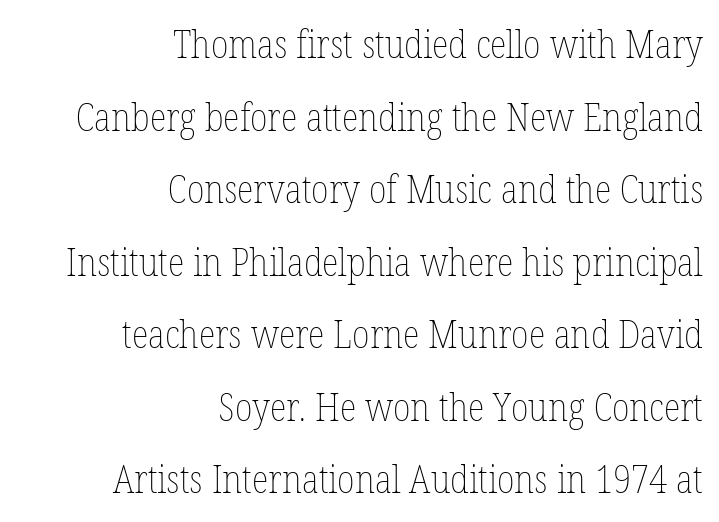
Q: Is the text bold? A: No.
Q: Is the text italic (slanted)? A: No, it is upright.
Q: Is the text underlined? A: No.
Q: How is the paragraph aligned? A: Right-aligned.
Q: Is the spacing between letters normal or unusually wide? A: Normal.
Q: Width (condensed, normal, or wide)? A: Condensed.
Q: Stroke contrast? A: Low.
Q: x-height? A: Medium.
Q: Monospaced? A: No.
